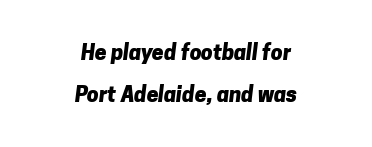
Q: Is the text bold? A: Yes.
Q: Is the text underlined? A: No.
Q: How is the paragraph aligned? A: Centered.
Q: Is the spacing between letters normal or unusually wide? A: Normal.
Q: Is the spacing between lines tight, normal or loose? A: Loose.
